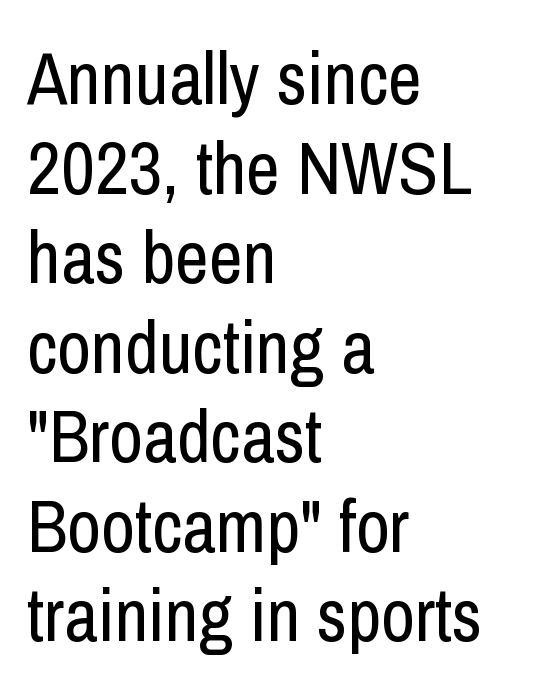
Q: Is the text bold? A: No.
Q: Is the text italic (slanted)? A: No, it is upright.
Q: Is the typeface a serif or a sans-serif typeface? A: Sans-serif.
Q: Is the text underlined? A: No.
Q: How is the paragraph aligned? A: Left-aligned.
Q: Is the spacing between letters normal or unusually wide? A: Normal.
Q: Width (condensed, normal, or wide)? A: Condensed.
Q: Stroke contrast? A: Low.
Q: x-height? A: Medium.
Q: Monospaced? A: No.
